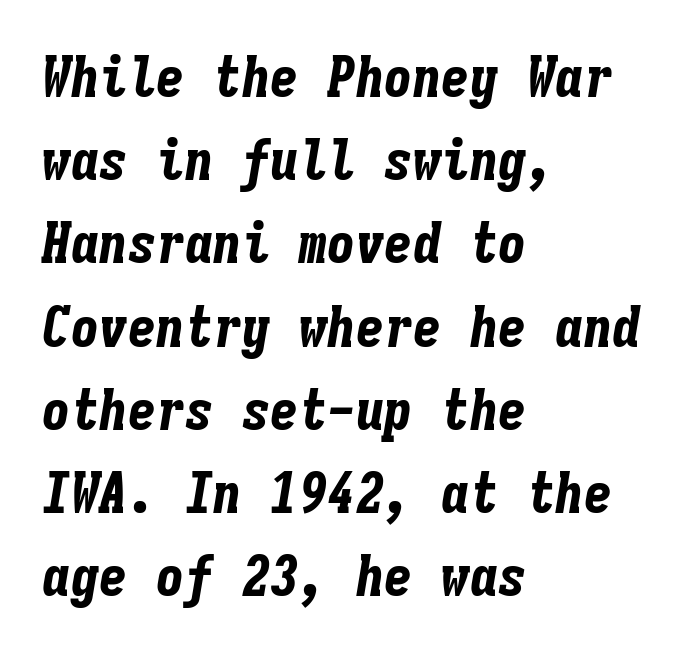
Each line starts at the same left margin while the right side varies. Looks like terminal output: every glyph gets an equal slot. Typographic density is high because the face is bold. The letterforms sit shoulder to shoulder at normal distance.
